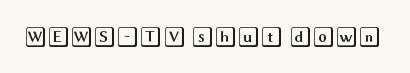
The image shows 21 px text type, upright; set normal letter spacing, not underlined.
